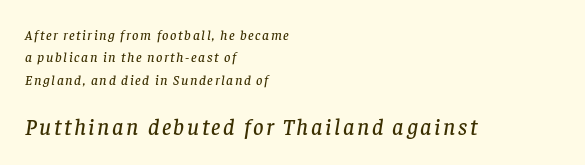
Q: Is the text italic (slanted)? A: Yes, it leans right by about 8 degrees.
Q: Is the text underlined? A: No.
Q: How is the paragraph aligned? A: Left-aligned.
Q: Is the spacing between lines tight, normal or loose? A: Normal.
Q: Which block of text is set in a larger size, the first (top) or the second (bottom)? A: The second (bottom) one.
